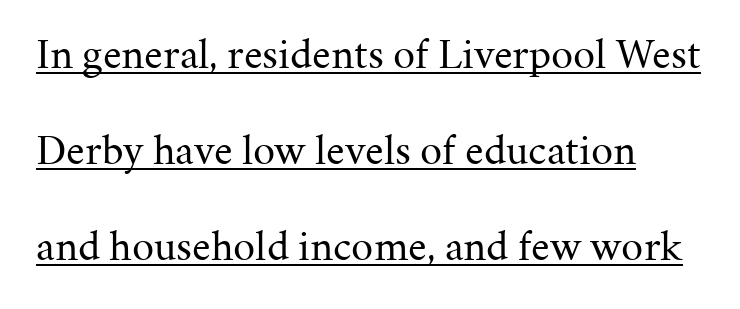
The image shows 44 px regular-weight serif type, upright; set left-aligned, loose line spacing (2.18x), normal letter spacing, underlined; medium stroke contrast and a medium x-height.
